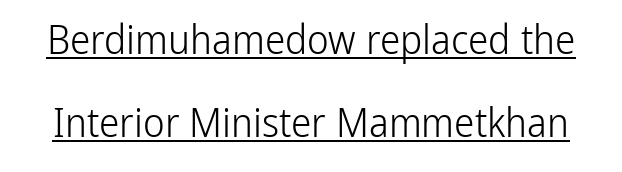
A light-to-regular cut is what we see here. You can tell it's not italic because the verticals are truly vertical. Glance below the letters and you will spot a drawn line. Character widths vary here, with narrow letters taking less room than wide ones.
